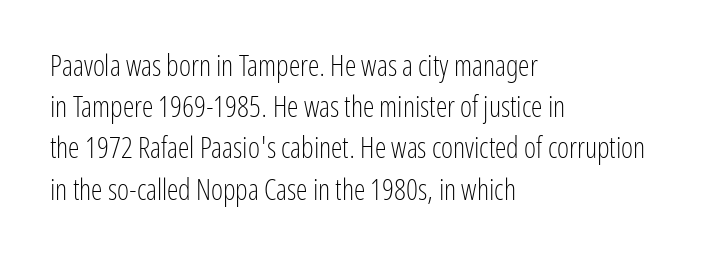
The image shows 29 px light, condensed sans-serif type, upright; set left-aligned, normal line spacing (1.42x), normal letter spacing, not underlined; low stroke contrast and a medium x-height.
